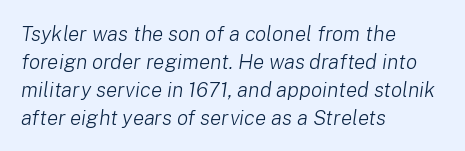
No word sits above an underline. Typeset ragged right — the left edge is the straight one. Nothing unusual about the tracking: characters are spaced as the font intends. Weight: in the light-to-regular range.
